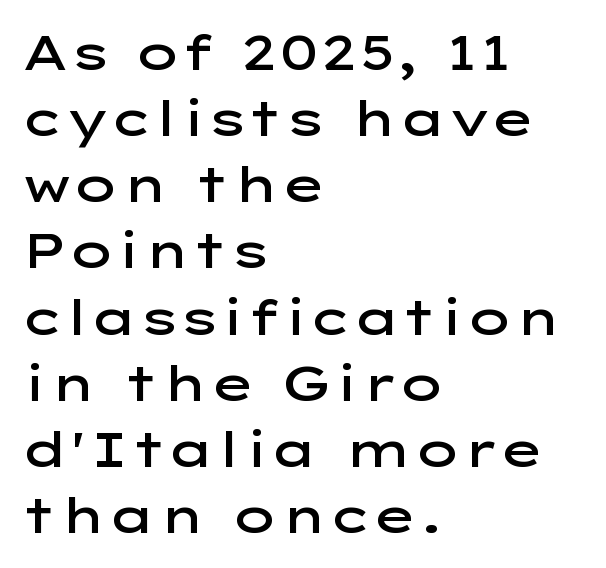
Q: Is the text bold? A: Semi-bold.
Q: Is the text italic (slanted)? A: No, it is upright.
Q: Is the typeface a serif or a sans-serif typeface? A: Sans-serif.
Q: Is the text underlined? A: No.
Q: How is the paragraph aligned? A: Left-aligned.
Q: Is the spacing between letters normal or unusually wide? A: Normal.
Q: Is the spacing between lines tight, normal or loose? A: Normal.
Q: Width (condensed, normal, or wide)? A: Wide.
Q: Stroke contrast? A: Low.
Q: x-height? A: Medium.
Q: Monospaced? A: No.
